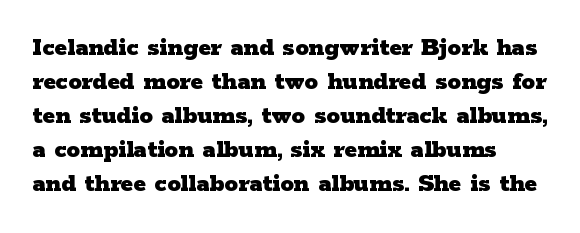
Vertical strokes here are truly vertical. Anything drawn beneath the words? Only blank space. These lines keep a tight, regular rhythm from letter to letter. A normal amount of white space separates one row of letters from the next. Set as a true bold cut, around the 700 mark.
